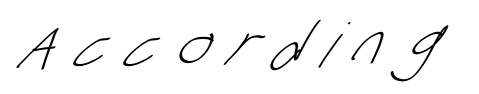
Rule under the text: the space is simply empty. Nope, no serifs anywhere on these letters. Each letter keeps its own natural width here, so spacing adapts to shape. This sample uses expanded letter spacing, leaving extra air between glyphs. No chunkiness to these letters — they're not bold.
